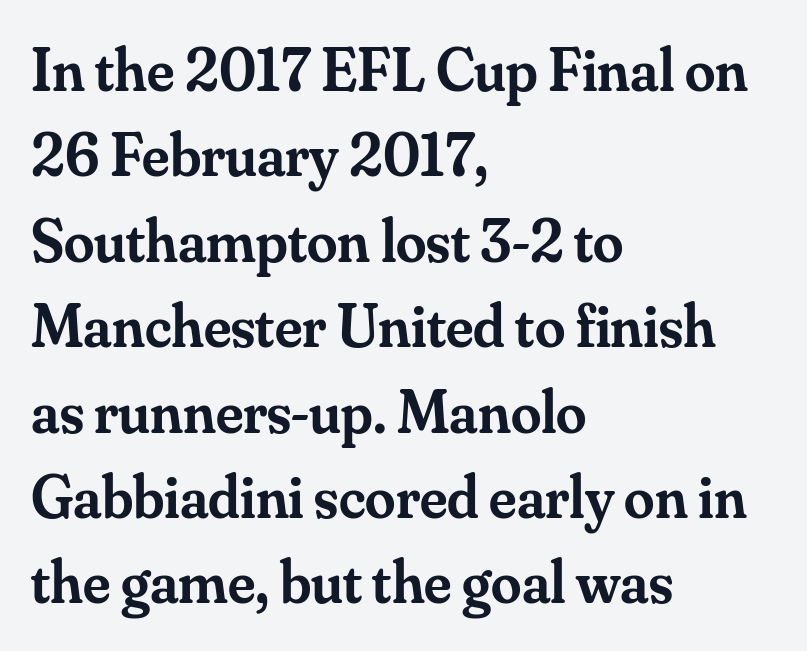
{"serif": "yes", "italic": "no", "bold": "semi", "weight": "semibold", "width": "normal", "stroke_contrast": "medium", "x_height": "small", "monospaced": "no", "underline": "no", "align": "left", "line_spacing": "normal", "line_spacing_ratio": 1.4, "letter_spacing": "normal", "letter_spacing_em": 0.0, "glyph_px": 61}
